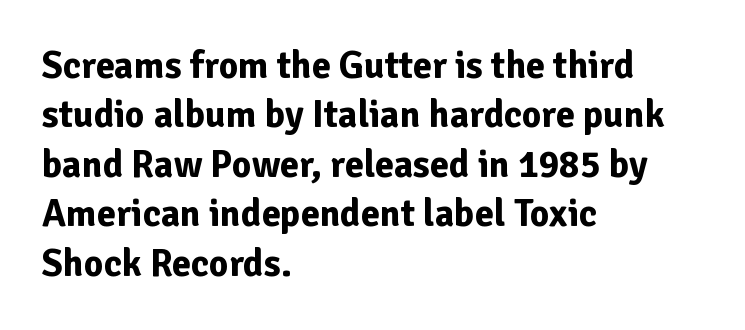
The image shows 38 px bold sans-serif type, upright; set left-aligned, normal line spacing (1.3x), normal letter spacing, not underlined; low stroke contrast and a medium x-height.
